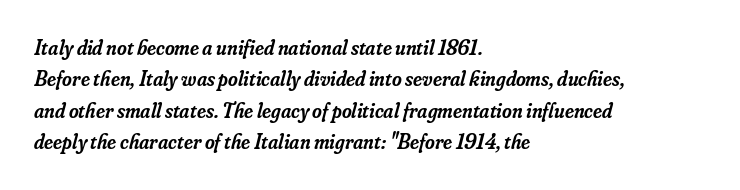
{"italic": "yes", "lean": "right", "slant_degrees": 16, "bold": "semi", "underline": "no", "align": "left", "line_spacing": "normal", "line_spacing_ratio": 1.5, "letter_spacing": "normal", "letter_spacing_em": 0.0, "glyph_px": 21}
